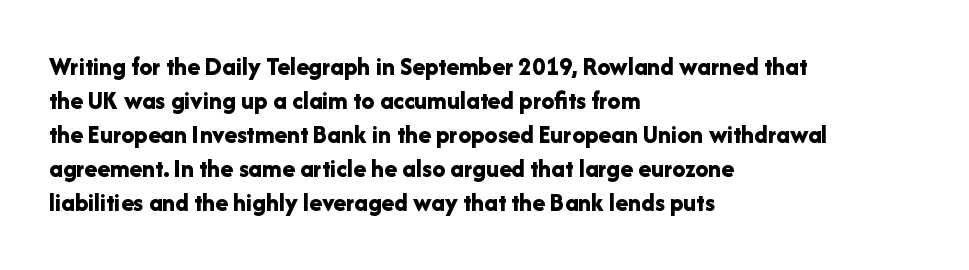
Q: Is the text bold? A: Yes.
Q: Is the text italic (slanted)? A: No, it is upright.
Q: Is the text underlined? A: No.
Q: How is the paragraph aligned? A: Left-aligned.
Q: Is the spacing between letters normal or unusually wide? A: Normal.
Q: Is the spacing between lines tight, normal or loose? A: Normal.
